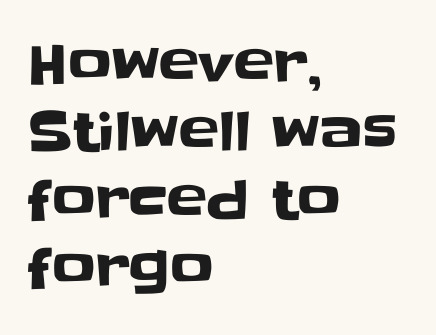
The image shows 54 px sans-serif type, upright; set left-aligned, normal line spacing (1.26x), normal letter spacing, not underlined; low stroke contrast and a large x-height.
